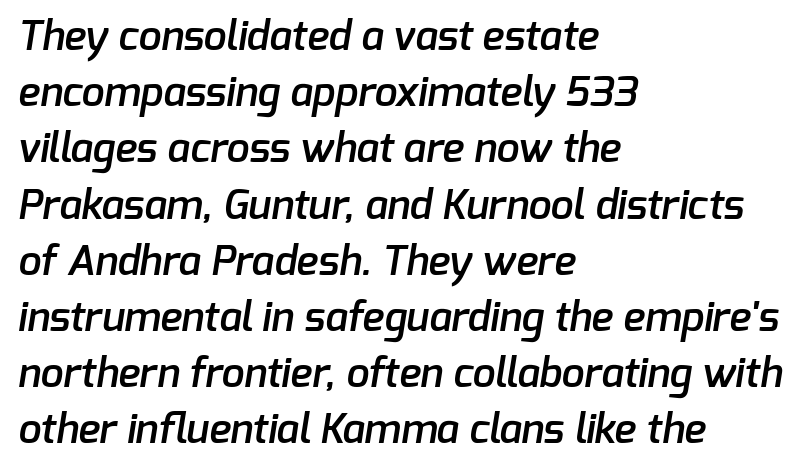
The image shows 41 px semibold sans-serif type; set left-aligned, normal line spacing (1.37x), normal letter spacing, not underlined; low stroke contrast and a medium x-height.
